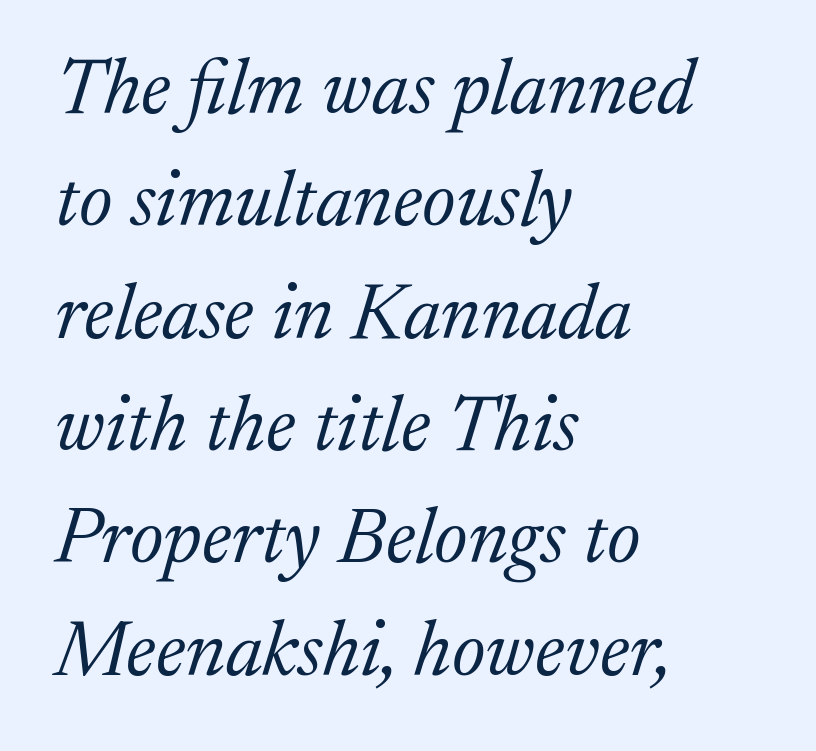
Q: Is the text bold? A: No.
Q: Is the text italic (slanted)? A: Yes, it leans right by about 17 degrees.
Q: Is the typeface a serif or a sans-serif typeface? A: Serif.
Q: Is the text underlined? A: No.
Q: How is the paragraph aligned? A: Left-aligned.
Q: Is the spacing between letters normal or unusually wide? A: Normal.
Q: Is the spacing between lines tight, normal or loose? A: Normal.
Q: Width (condensed, normal, or wide)? A: Normal.
Q: Stroke contrast? A: Medium.
Q: x-height? A: Medium.
Q: Monospaced? A: No.
